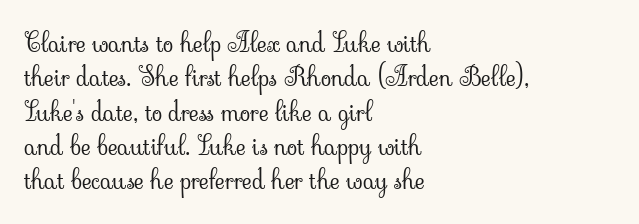
The letterforms sit at book weight or below. Honestly, the letter spacing is just normal — you wouldn't notice it. The type sits square on the baseline with zero lean. Unmarked baselines from the first word to the last. The text block is weighted toward the left margin, trailing off unevenly rightward. The designer left line spacing at the default.
